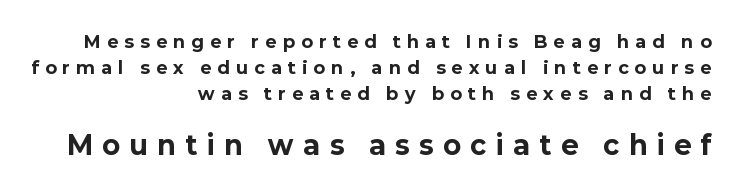
{"italic": "no", "bold": "yes", "underline": "no", "align": "right", "line_spacing": "normal", "line_spacing_ratio": 1.52, "letter_spacing": "wide", "letter_spacing_em": 0.38, "larger_block": "second", "size_ratio": 1.53, "glyph_px": 26}
